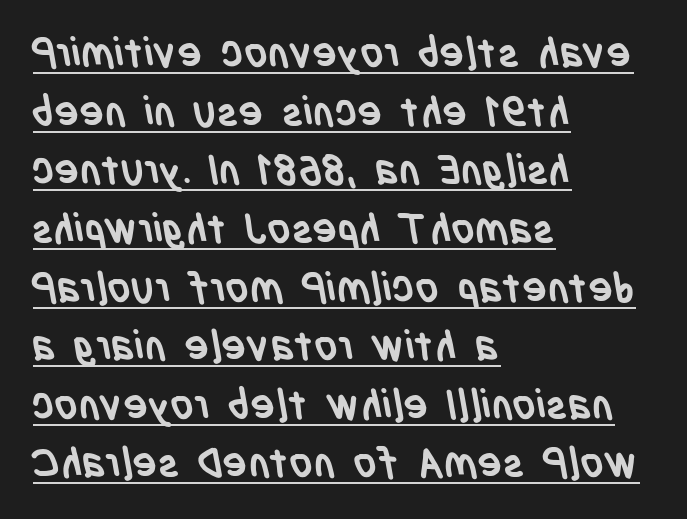
In terms of letterspacing, this is plain default setting. A baseline rule has been typeset under these characters. Heft: maximum for text — a bold. Character widths vary here, with narrow letters taking less room than wide ones.
